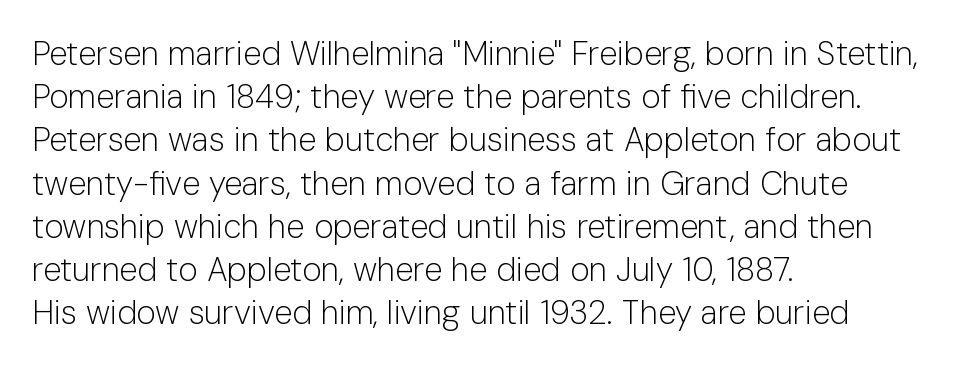
{"serif": "no", "italic": "no", "bold": "no", "weight": "light", "width": "normal", "stroke_contrast": "low", "x_height": "medium", "monospaced": "no", "underline": "no", "align": "left", "line_spacing": "normal", "line_spacing_ratio": 1.31, "letter_spacing": "normal", "letter_spacing_em": 0.0, "glyph_px": 33}
